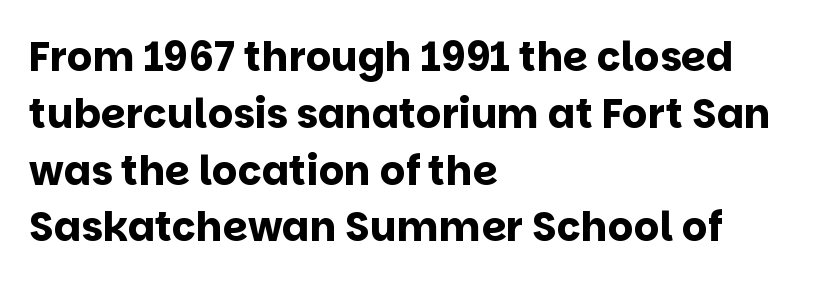
The image shows 40 px bold sans-serif type, upright; set left-aligned, normal line spacing (1.42x), normal letter spacing, not underlined; low stroke contrast and a large x-height.
